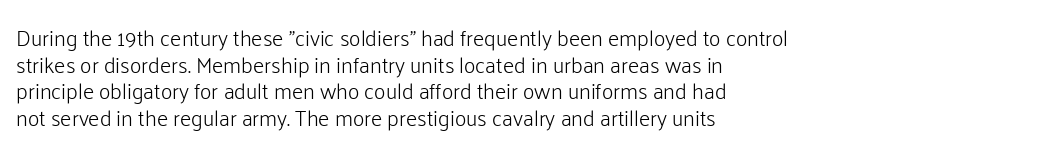
The face used here is rendered with its standard letterfit. The rag falls on the right side of this text block. The typeface has the unassuming heft of standard copy or less. Italic: no, the glyphs are upright roman.
